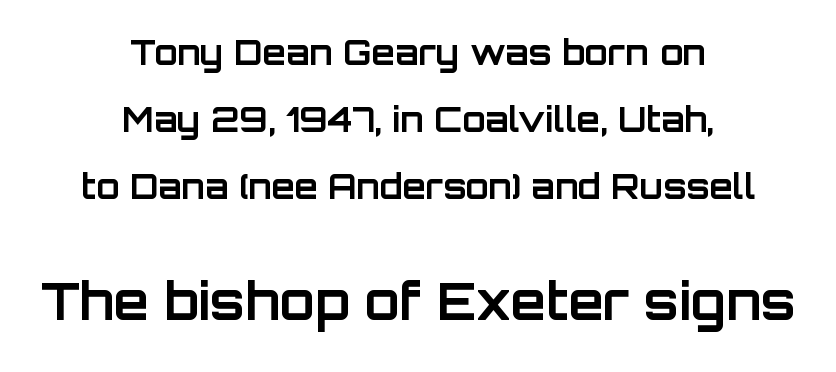
Each line is balanced around a shared central axis. The face used here is proportionally spaced, like ordinary book or web type. The second block has been scaled up relative to the first. Honestly, the letter spacing is just normal — you wouldn't notice it. Unmarked baselines from the first word to the last. The text was rendered using a sans face with plain stroke endings.
